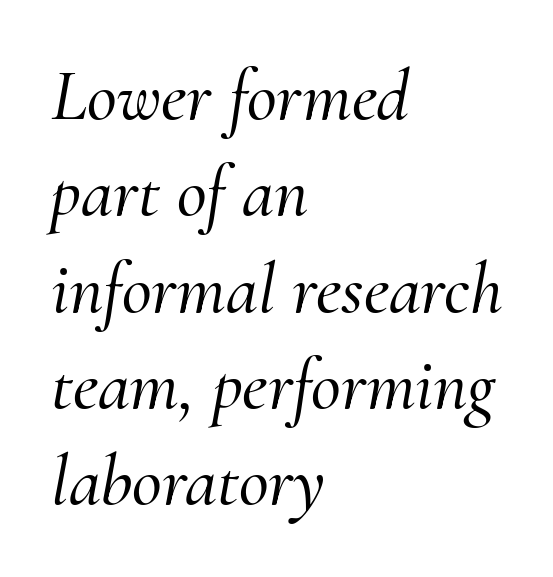
Q: Is the text italic (slanted)? A: Yes, it leans right by about 10 degrees.
Q: Is the typeface a serif or a sans-serif typeface? A: Serif.
Q: Is the text underlined? A: No.
Q: How is the paragraph aligned? A: Left-aligned.
Q: Is the spacing between letters normal or unusually wide? A: Normal.
Q: Is the spacing between lines tight, normal or loose? A: Normal.
Q: Width (condensed, normal, or wide)? A: Normal.
Q: Stroke contrast? A: Medium.
Q: x-height? A: Small.
Q: Monospaced? A: No.
